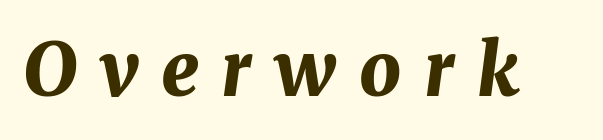
{"italic": "yes", "lean": "right", "slant_degrees": 7, "bold": "yes", "weight": "bold", "width": "normal", "stroke_contrast": "medium", "x_height": "medium", "monospaced": "no", "underline": "no", "letter_spacing": "wide", "letter_spacing_em": 0.31, "glyph_px": 73}
